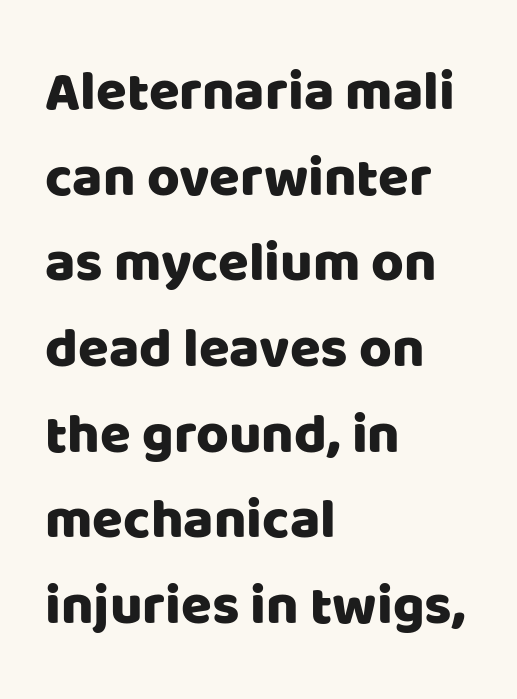
{"serif": "no", "italic": "no", "width": "normal", "stroke_contrast": "low", "x_height": "large", "monospaced": "no", "underline": "no", "align": "left", "line_spacing": "normal", "line_spacing_ratio": 1.53, "letter_spacing": "normal", "letter_spacing_em": 0.0, "glyph_px": 56}
